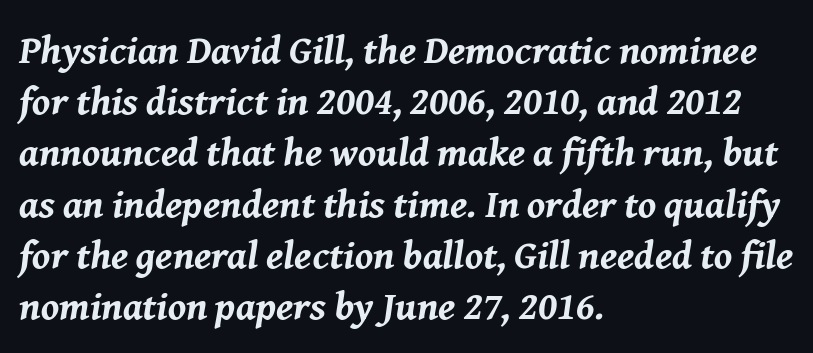
Q: Is the text bold? A: Yes.
Q: Is the text italic (slanted)? A: Yes, it leans right by about 8 degrees.
Q: Is the text underlined? A: No.
Q: How is the paragraph aligned? A: Left-aligned.
Q: Is the spacing between letters normal or unusually wide? A: Normal.
Q: Is the spacing between lines tight, normal or loose? A: Normal.
Q: Width (condensed, normal, or wide)? A: Normal.
Q: Stroke contrast? A: Medium.
Q: x-height? A: Medium.
Q: Monospaced? A: No.
